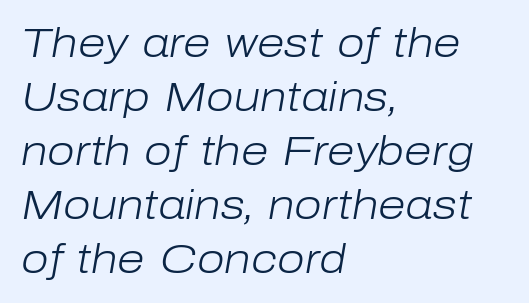
The image shows 40 px light type, italic (leaning right); set left-aligned, normal line spacing (1.35x), normal letter spacing, not underlined; low stroke contrast and a medium x-height.
